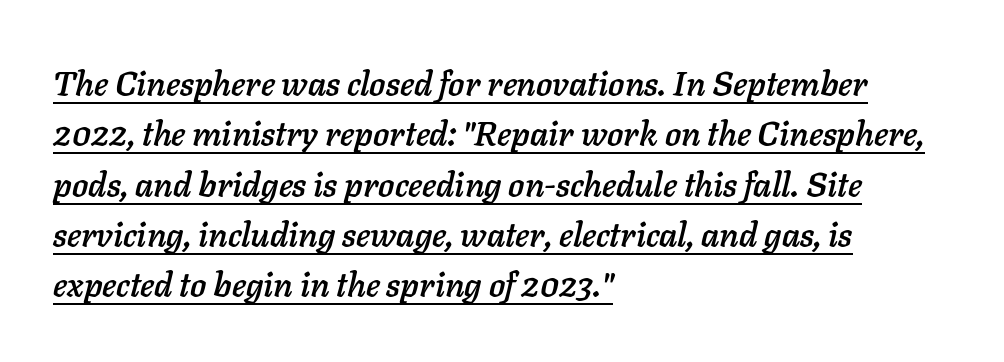
The image shows 34 px text type, italic (leaning right); set left-aligned, normal line spacing (1.48x), normal letter spacing, underlined; low stroke contrast and a medium x-height.
